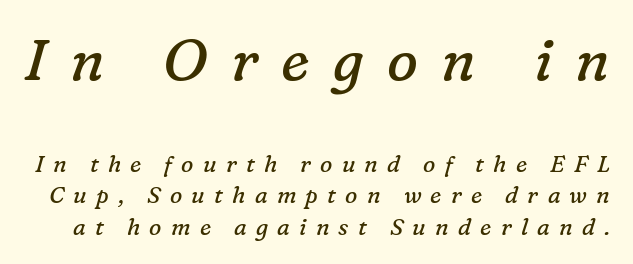
The image shows 58 px regular-weight serif type, italic (leaning right); set normal line spacing (1.37x), unusually wide letter spacing (+0.4 em), not underlined; the first (top) block is 2.52x larger; low stroke contrast and a medium x-height.
